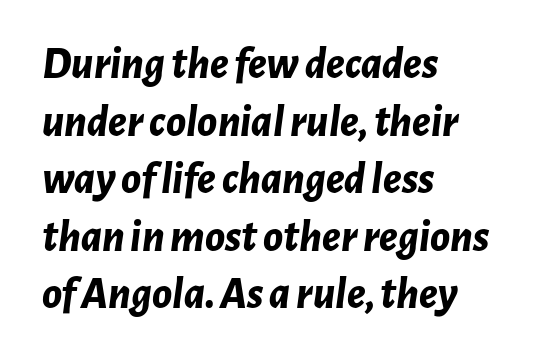
{"italic": "yes", "lean": "right", "slant_degrees": 7, "bold": "yes", "weight": "bold", "width": "normal", "stroke_contrast": "low", "x_height": "medium", "monospaced": "no", "underline": "no", "align": "left", "line_spacing": "normal", "line_spacing_ratio": 1.28, "letter_spacing": "normal", "letter_spacing_em": 0.0, "glyph_px": 45}
